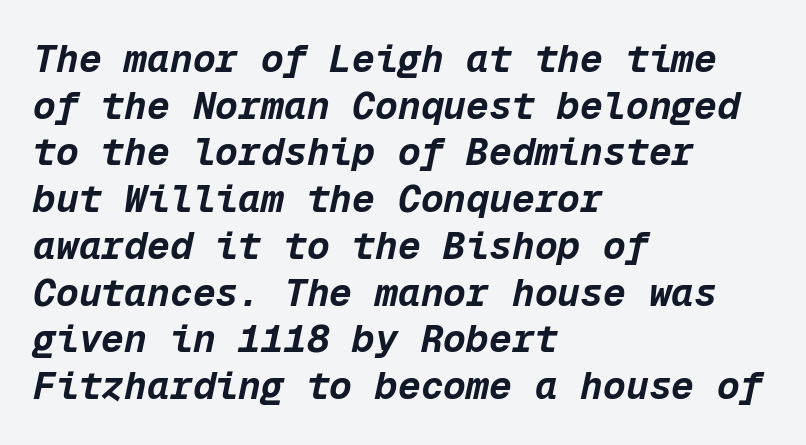
All the whitespace from short lines collects on the right. Clear beneath every line of the passage. You could count columns in this text — the font is strictly monospaced. Style check: oblique. What weight is shown? A full bold with thick strokes.
